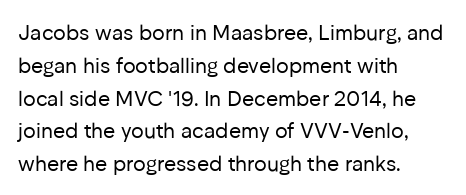
The image shows 21 px text type, upright; set left-aligned, normal line spacing (1.56x), normal letter spacing, not underlined.
